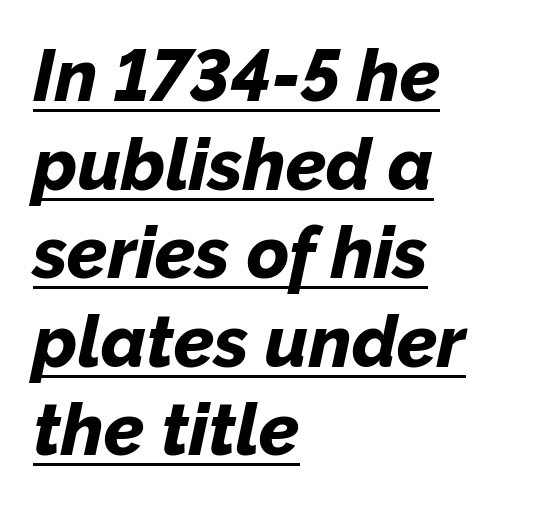
Q: Is the text bold? A: Yes.
Q: Is the text italic (slanted)? A: Yes, it leans right by about 12 degrees.
Q: Is the text underlined? A: Yes.
Q: How is the paragraph aligned? A: Left-aligned.
Q: Is the spacing between letters normal or unusually wide? A: Normal.
Q: Width (condensed, normal, or wide)? A: Normal.
Q: Stroke contrast? A: Low.
Q: x-height? A: Medium.
Q: Monospaced? A: No.
